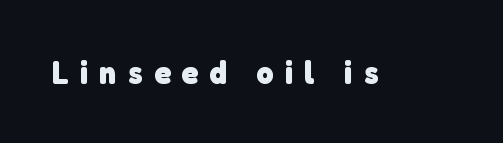
Letter spacing: wide. The letters advance in unequal steps, a hallmark of proportional type. The characters look thick and weighty, a clear bold. This rendering employs a face without finishing strokes, i.e., a sans-serif.
